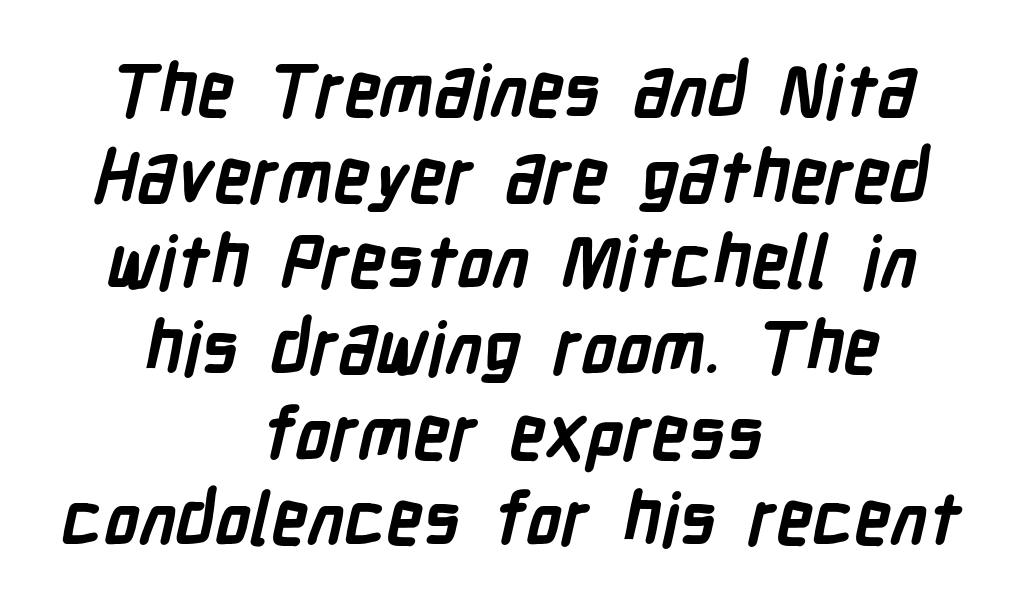
The image shows 72 px semibold, condensed sans-serif type; set centered, line spacing 1.19x, normal letter spacing, not underlined; low stroke contrast and a medium x-height.
